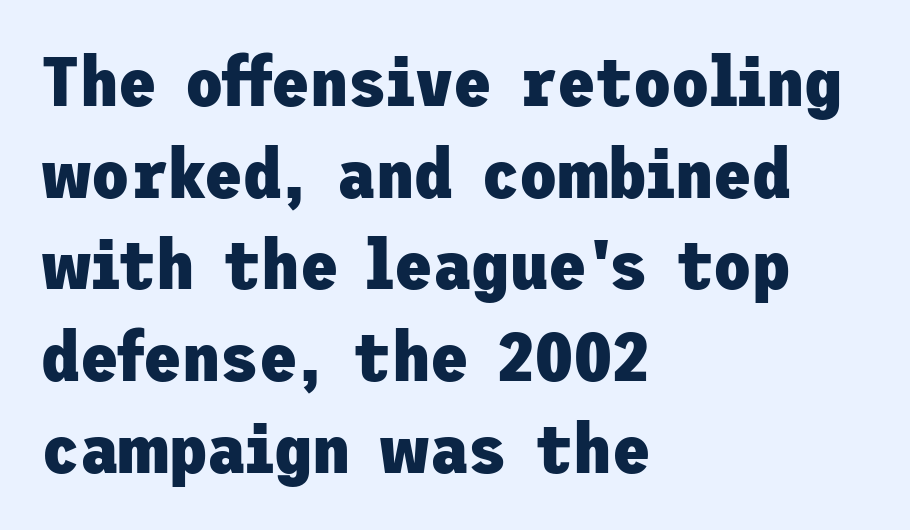
The image shows 70 px heavy sans-serif type, upright; set left-aligned, normal line spacing (1.31x), normal letter spacing, not underlined; low stroke contrast and a medium x-height.
